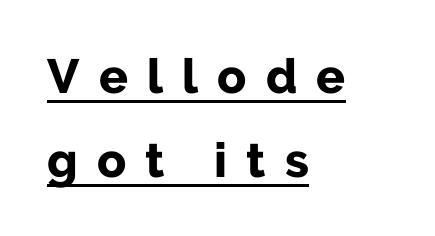
The image shows 48 px bold sans-serif type, upright; set left-aligned, line spacing 1.75x, unusually wide letter spacing (+0.4 em), underlined; low stroke contrast and a medium x-height.
